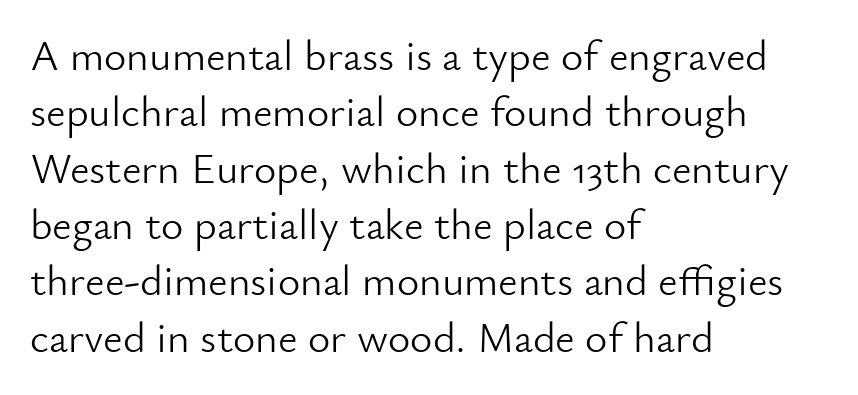
{"serif": "no", "italic": "no", "bold": "no", "weight": "light", "width": "normal", "stroke_contrast": "low", "x_height": "small", "monospaced": "no", "underline": "no", "align": "left", "line_spacing": "normal", "line_spacing_ratio": 1.31, "letter_spacing": "normal", "letter_spacing_em": 0.0, "glyph_px": 43}
